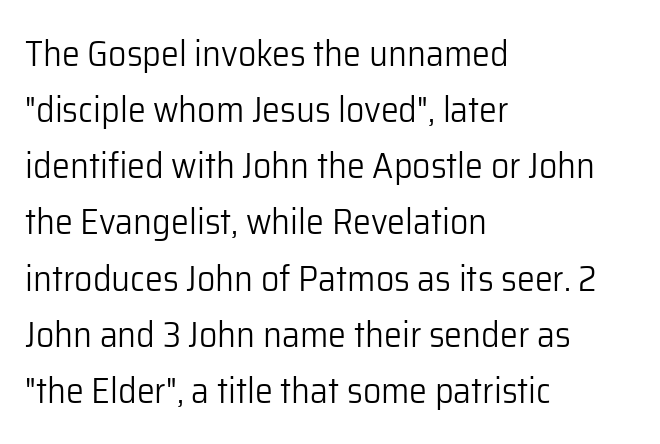
The image shows 36 px light sans-serif type, upright; set left-aligned, normal line spacing (1.56x), normal letter spacing, not underlined; low stroke contrast and a medium x-height.
